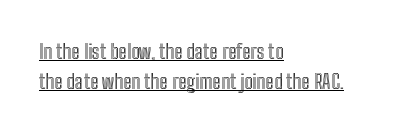
The image shows 20 px text type, upright; set left-aligned, normal line spacing (1.51x), normal letter spacing, underlined.
